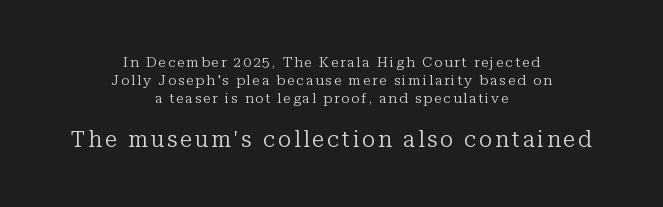
The image shows 22 px text type, upright; set centered, normal line spacing (1.29x), not underlined; the second (bottom) block is 1.57x larger.
